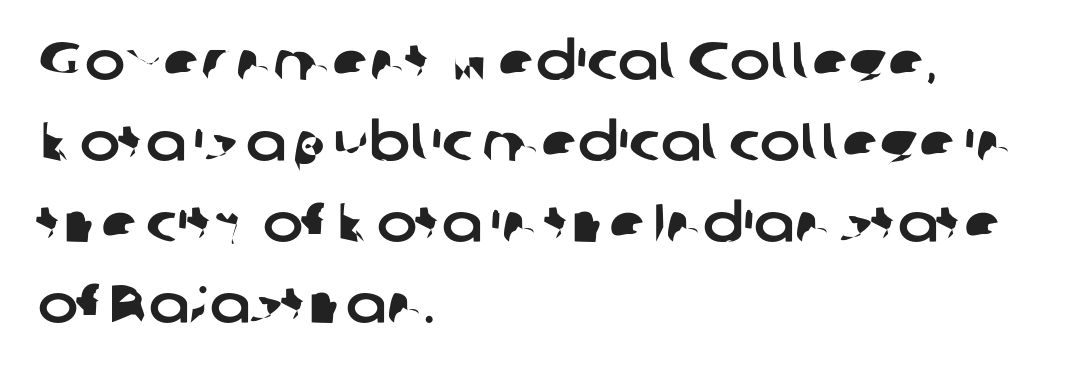
Q: Is the typeface a serif or a sans-serif typeface? A: Sans-serif.
Q: Is the text underlined? A: No.
Q: How is the paragraph aligned? A: Left-aligned.
Q: Is the spacing between letters normal or unusually wide? A: Normal.
Q: Is the spacing between lines tight, normal or loose? A: Normal.
Q: Width (condensed, normal, or wide)? A: Normal.
Q: Stroke contrast? A: Low.
Q: x-height? A: Medium.
Q: Monospaced? A: No.
